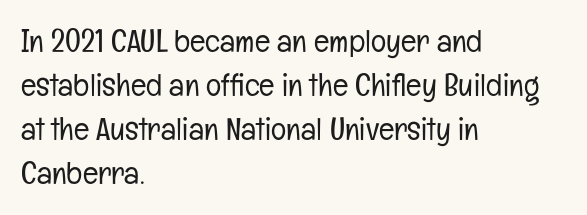
{"serif": "no", "italic": "no", "bold": "no", "weight": "light", "width": "condensed", "stroke_contrast": "low", "x_height": "medium", "monospaced": "no", "underline": "no", "align": "left", "line_spacing": "normal", "line_spacing_ratio": 1.37, "letter_spacing": "normal", "letter_spacing_em": 0.0, "glyph_px": 32}
